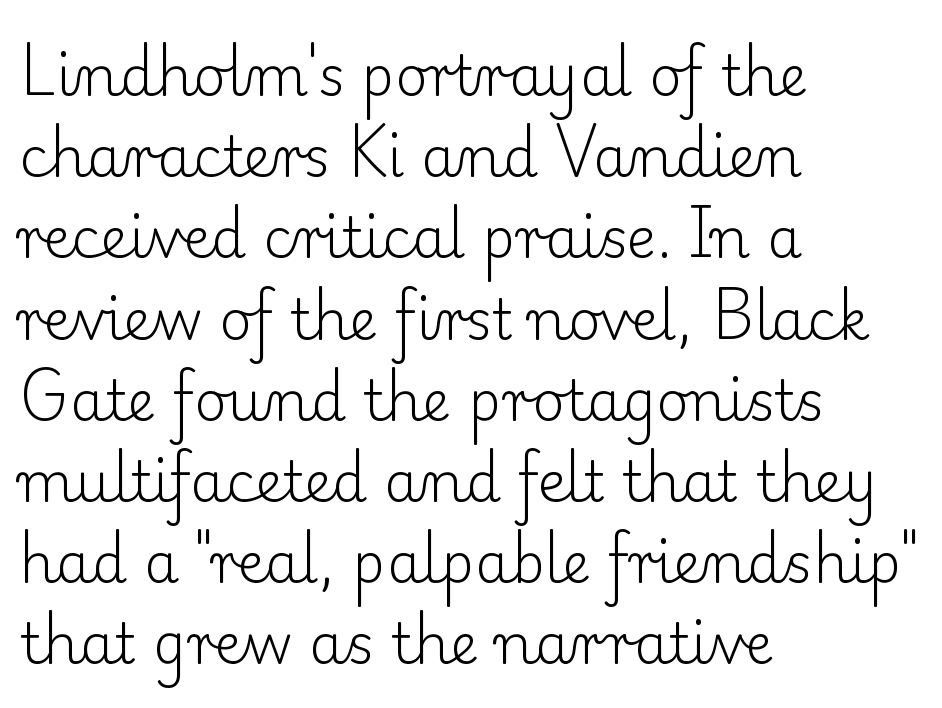
The image shows 56 px light type, upright; set left-aligned, normal line spacing (1.45x), normal letter spacing, not underlined; low stroke contrast and a small x-height.
